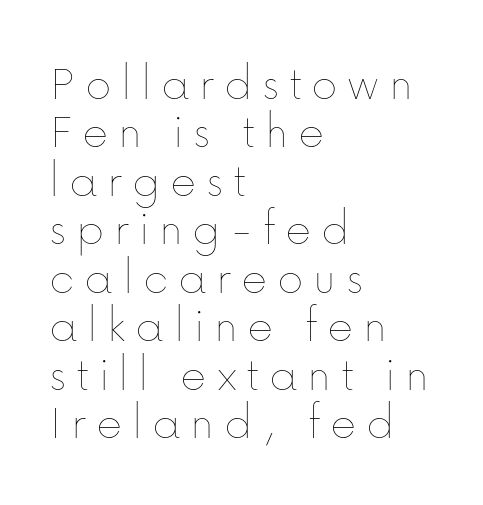
Q: Is the text bold? A: No.
Q: Is the text italic (slanted)? A: No, it is upright.
Q: Is the text underlined? A: No.
Q: How is the paragraph aligned? A: Left-aligned.
Q: Is the spacing between lines tight, normal or loose? A: Tight.
Q: Width (condensed, normal, or wide)? A: Normal.
Q: Stroke contrast? A: Low.
Q: x-height? A: Medium.
Q: Monospaced? A: No.
